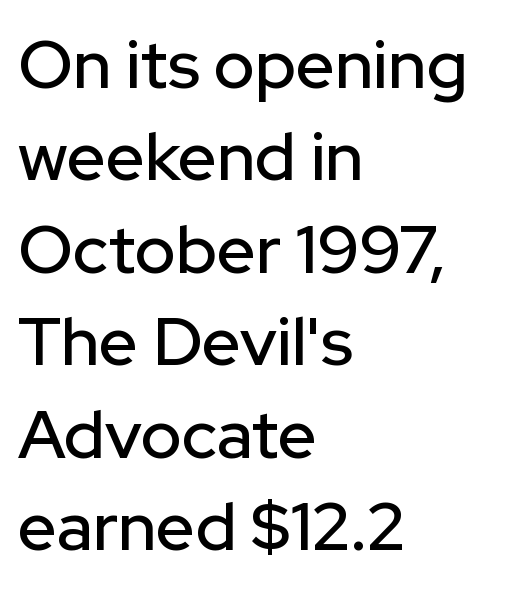
Q: Is the text italic (slanted)? A: No, it is upright.
Q: Is the typeface a serif or a sans-serif typeface? A: Sans-serif.
Q: Is the text underlined? A: No.
Q: How is the paragraph aligned? A: Left-aligned.
Q: Is the spacing between letters normal or unusually wide? A: Normal.
Q: Is the spacing between lines tight, normal or loose? A: Normal.
Q: Width (condensed, normal, or wide)? A: Normal.
Q: Stroke contrast? A: Low.
Q: x-height? A: Medium.
Q: Monospaced? A: No.
